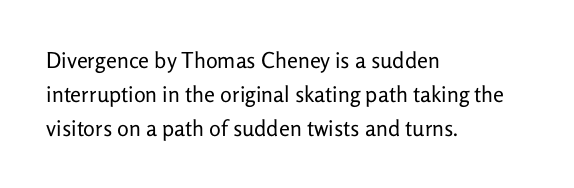
{"italic": "no", "bold": "no", "underline": "no", "align": "left", "line_spacing": "normal", "line_spacing_ratio": 1.54, "letter_spacing": "normal", "letter_spacing_em": 0.0, "glyph_px": 22}
